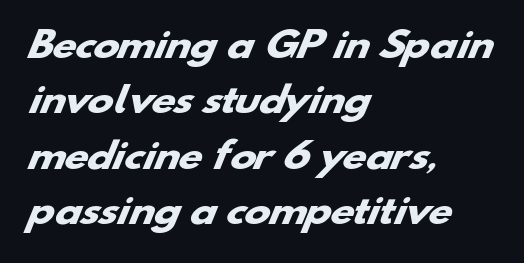
{"serif": "no", "bold": "yes", "weight": "heavy", "width": "wide", "stroke_contrast": "low", "x_height": "small", "monospaced": "no", "underline": "no", "align": "left", "line_spacing": "normal", "line_spacing_ratio": 1.58, "letter_spacing": "normal", "letter_spacing_em": 0.0, "glyph_px": 35}
